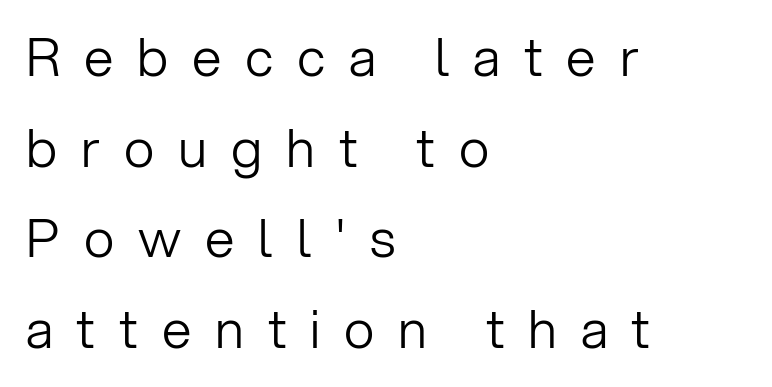
{"serif": "no", "italic": "no", "bold": "no", "weight": "light", "width": "normal", "stroke_contrast": "low", "x_height": "medium", "monospaced": "no", "underline": "no", "align": "left", "line_spacing_ratio": 1.71, "letter_spacing": "wide", "letter_spacing_em": 0.45, "glyph_px": 53}
